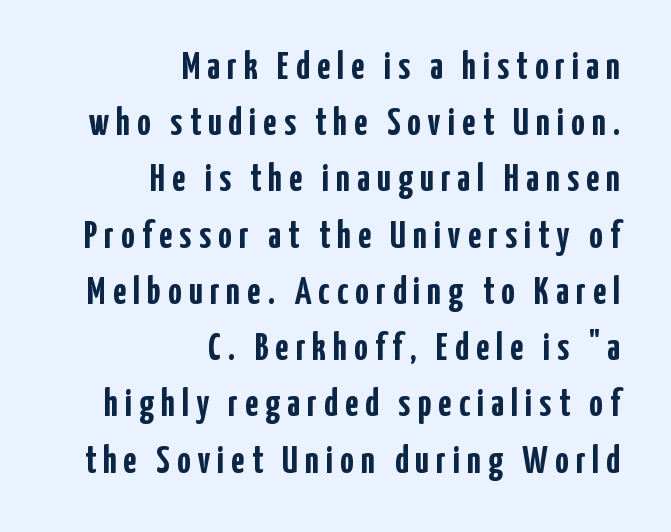
Spacing verdict: proportional, widths tailored to each character. Type style note: lacks serifs. Caption: bold face, heavy strokes. Italic? Not at all — the glyphs are vertical. Letters rest on an invisible, unmarked baseline.
